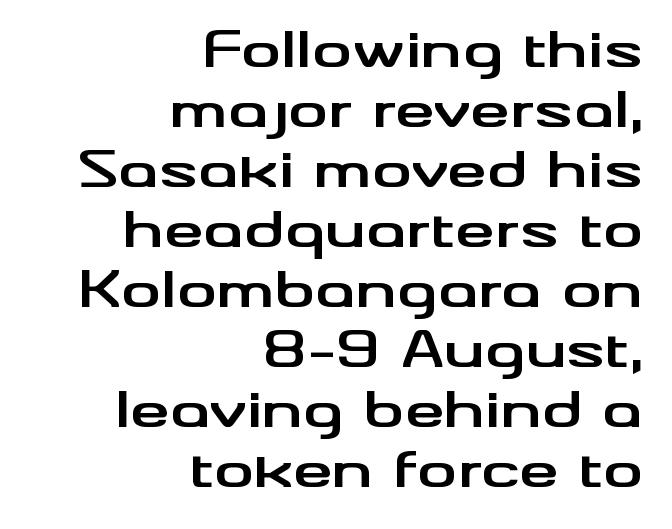
Q: Is the text bold? A: Yes.
Q: Is the text italic (slanted)? A: No, it is upright.
Q: Is the typeface a serif or a sans-serif typeface? A: Sans-serif.
Q: Is the text underlined? A: No.
Q: How is the paragraph aligned? A: Right-aligned.
Q: Is the spacing between letters normal or unusually wide? A: Normal.
Q: Width (condensed, normal, or wide)? A: Wide.
Q: Stroke contrast? A: Medium.
Q: x-height? A: Small.
Q: Monospaced? A: No.
